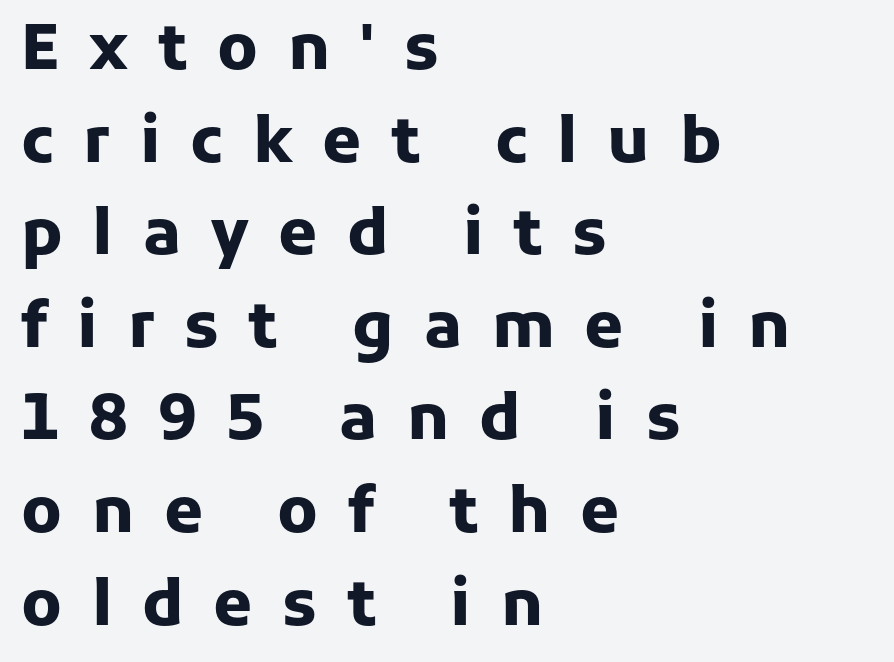
The characters look thick and weighty, a clear bold. Layout note: lines flush left. Nope, not italic — everything's standing straight. Successive baselines arrive at the customary interval. This is sans-serif lettering, the kind often seen on screens and signage. The horizontal fit of the characters is loose and conspicuously gappy.
